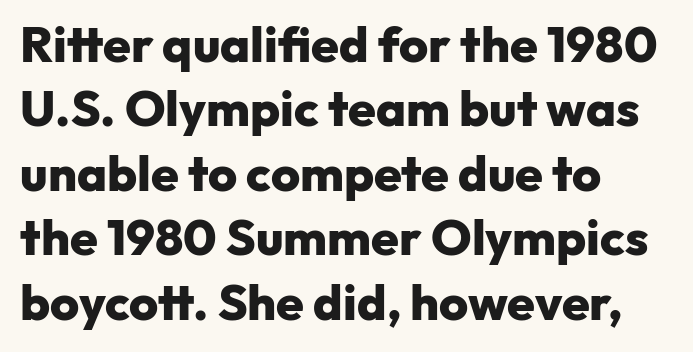
{"serif": "no", "italic": "no", "bold": "yes", "weight": "heavy", "width": "normal", "stroke_contrast": "low", "x_height": "medium", "monospaced": "no", "underline": "no", "align": "left", "line_spacing": "normal", "line_spacing_ratio": 1.29, "letter_spacing": "normal", "letter_spacing_em": 0.0, "glyph_px": 50}
